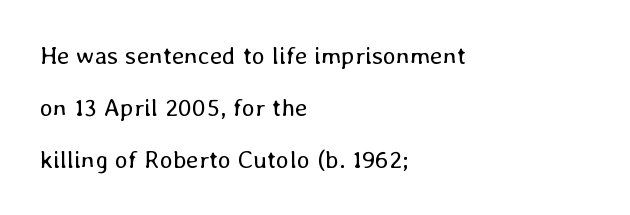
{"italic": "no", "bold": "no", "underline": "no", "align": "left", "line_spacing": "loose", "line_spacing_ratio": 2.09, "letter_spacing": "normal", "letter_spacing_em": 0.0, "glyph_px": 25}
